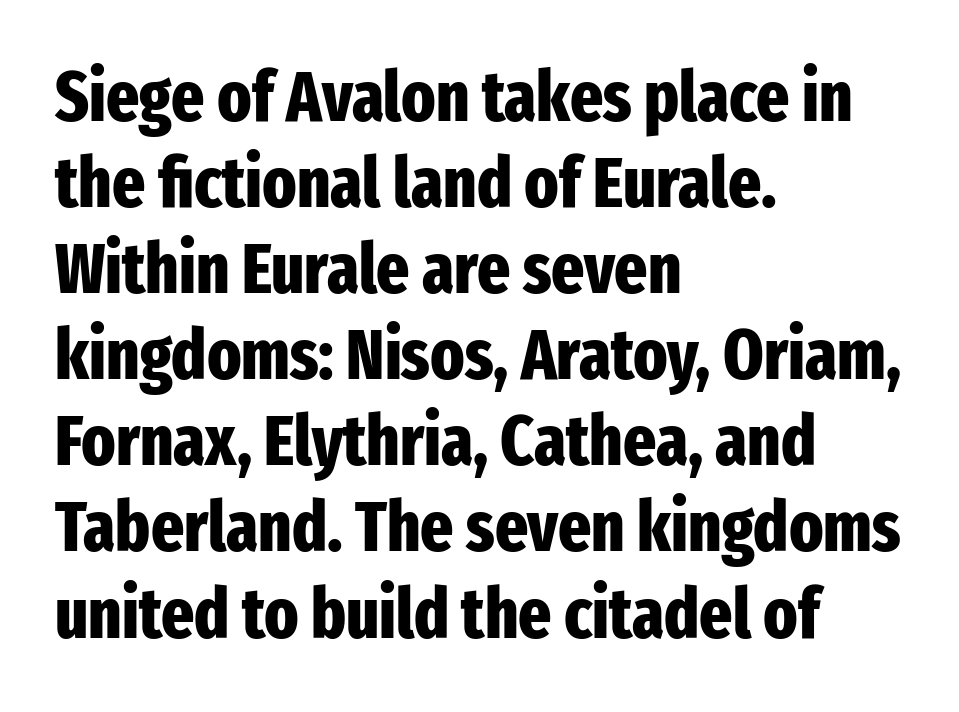
{"serif": "no", "italic": "no", "bold": "yes", "weight": "heavy", "width": "condensed", "stroke_contrast": "low", "x_height": "medium", "monospaced": "no", "underline": "no", "align": "left", "line_spacing_ratio": 1.23, "letter_spacing": "normal", "letter_spacing_em": 0.0, "glyph_px": 70}
